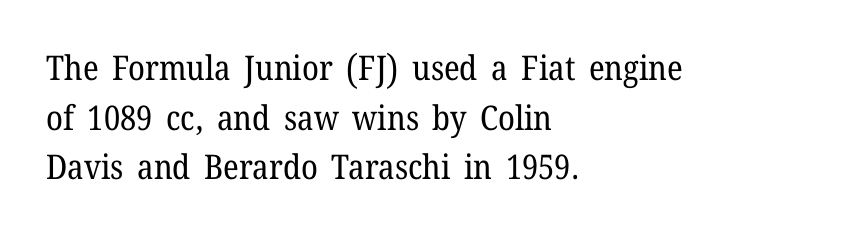
How would I describe the line gaps? Plain and ordinary. Is the block centered? No — it sits flush against the left margin. Bold? No — there's no thickening of the strokes. The gaps between neighbouring characters are ordinary and unremarkable.
